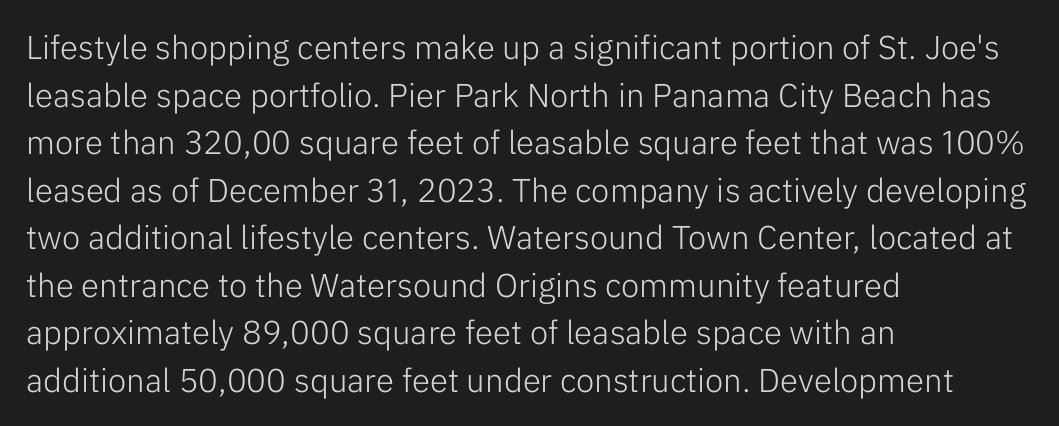
The designer went with a sans here, leaving each stem footless. A classic flush-left, rag-right setting is used for this passage. This rendering leaves character spacing at its baseline value. Here the designer chose a conventional face with non-uniform glyph widths. Every stem runs plumb, perpendicular to the baseline.
